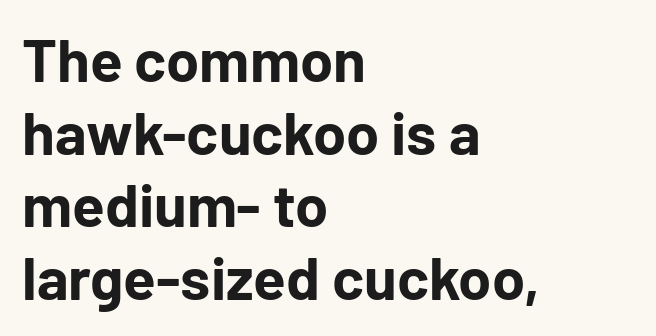
{"serif": "no", "italic": "no", "bold": "yes", "weight": "bold", "width": "normal", "stroke_contrast": "low", "x_height": "medium", "monospaced": "no", "underline": "no", "align": "left", "line_spacing_ratio": 1.21, "letter_spacing": "normal", "letter_spacing_em": 0.0, "glyph_px": 60}
